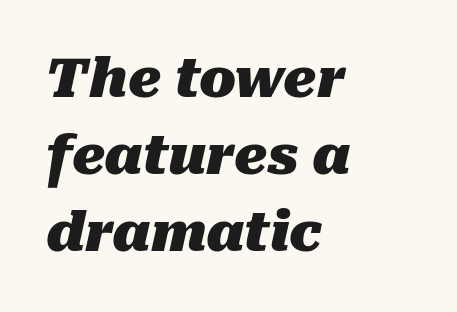
Evenly set lines give the paragraph a standard silhouette. The text carries the slant typical of an italic or oblique font. The characters look thick and weighty, a clear bold. Lines of text with bare space underneath.
